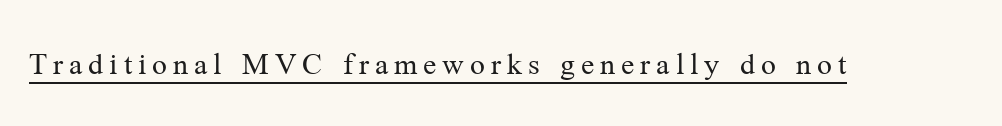
The image shows 33 px regular-weight serif type, upright; set underlined; medium stroke contrast and a medium x-height.
